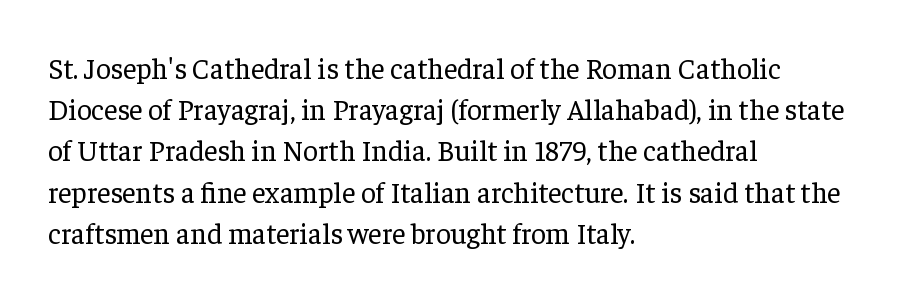
Clear beneath every line of the passage. The strokes carry an ordinary text weight at most. This is serif lettering, the kind often seen in printed books. Vertically, the passage feels balanced, rows spaced as you'd expect. The text block is weighted toward the left margin, trailing off unevenly rightward. Think of a printed novel: that variable character pitch is what you see here.
